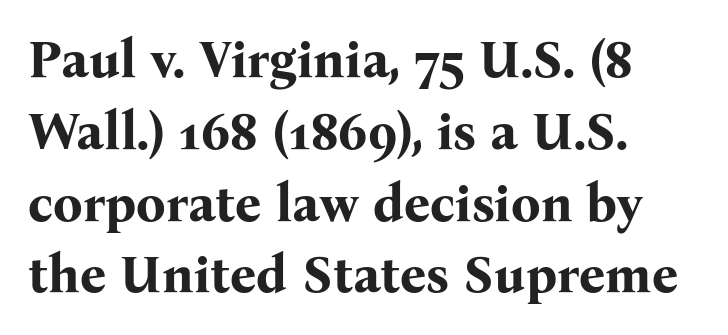
{"serif": "yes", "italic": "no", "bold": "yes", "weight": "bold", "width": "normal", "stroke_contrast": "medium", "x_height": "medium", "monospaced": "no", "underline": "no", "align": "left", "line_spacing": "normal", "line_spacing_ratio": 1.38, "letter_spacing": "normal", "letter_spacing_em": 0.0, "glyph_px": 52}
